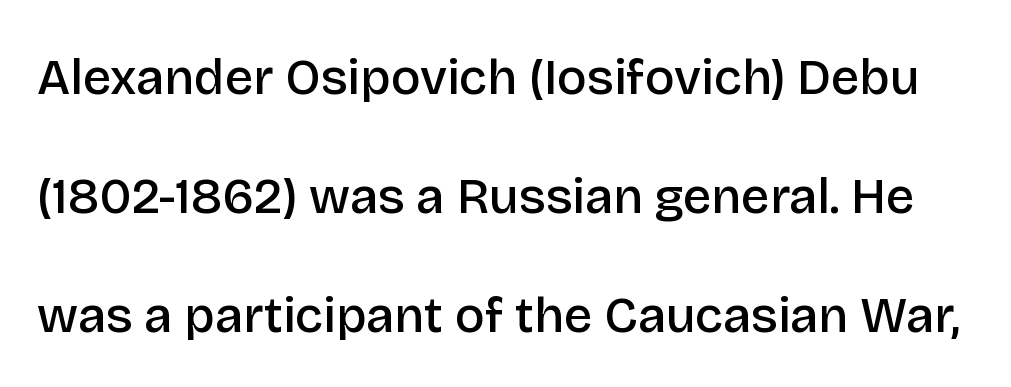
Q: Is the text bold? A: Semi-bold.
Q: Is the text italic (slanted)? A: No, it is upright.
Q: Is the typeface a serif or a sans-serif typeface? A: Sans-serif.
Q: Is the text underlined? A: No.
Q: Is the spacing between letters normal or unusually wide? A: Normal.
Q: Is the spacing between lines tight, normal or loose? A: Loose.
Q: Width (condensed, normal, or wide)? A: Normal.
Q: Stroke contrast? A: Low.
Q: x-height? A: Large.
Q: Monospaced? A: No.
